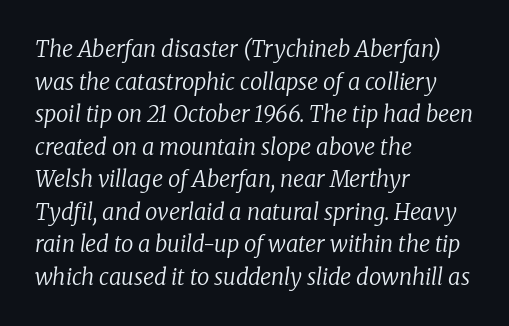
{"italic": "yes", "lean": "right", "slant_degrees": 8, "bold": "no", "underline": "no", "align": "left", "line_spacing": "normal", "line_spacing_ratio": 1.48, "letter_spacing": "normal", "letter_spacing_em": 0.0, "glyph_px": 22}
